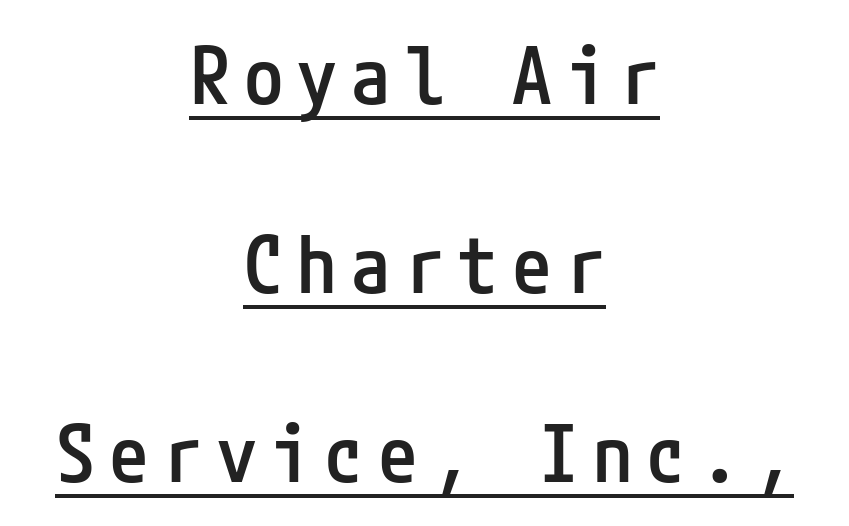
The image shows 79 px semibold, condensed sans-serif type, upright; set centered, loose line spacing (2.39x), underlined; low stroke contrast and a medium x-height.
